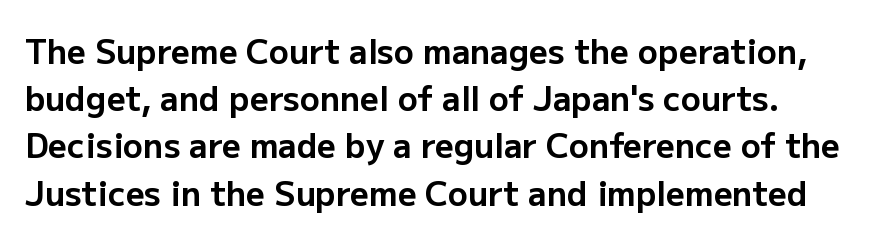
Q: Is the text bold? A: Yes.
Q: Is the text italic (slanted)? A: No, it is upright.
Q: Is the typeface a serif or a sans-serif typeface? A: Sans-serif.
Q: Is the text underlined? A: No.
Q: Is the spacing between letters normal or unusually wide? A: Normal.
Q: Is the spacing between lines tight, normal or loose? A: Normal.
Q: Width (condensed, normal, or wide)? A: Normal.
Q: Stroke contrast? A: Low.
Q: x-height? A: Medium.
Q: Monospaced? A: No.
